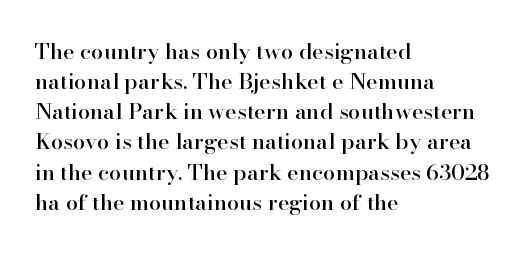
The lettering stays uniformly vertical, giving the passage a roman look. The text block is weighted toward the left margin, trailing off unevenly rightward. A typesetter would call this zero additional tracking. Evenly set lines give the paragraph a standard silhouette.
